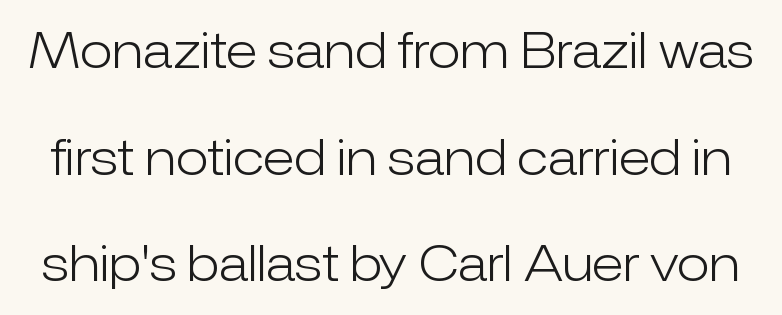
Ascenders rise straight up at ninety degrees. Caption: standard tracking, unaltered. Note: no serifs on the glyphs. The glyphs are unaccompanied by any horizontal stroke below them.
